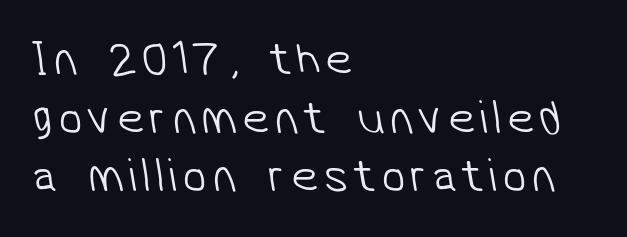
Is this a fixed-width face? No — the glyphs have proportional, varying widths. Bold? No — there's no thickening of the strokes. Font category for this specimen: sans-serif. Layout note: lines flush left. Glance below the letters and you will spot only blank space.
